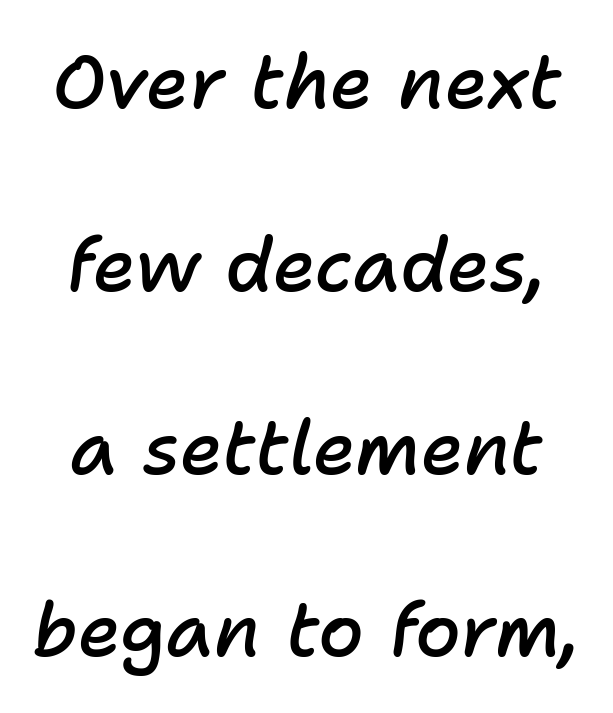
How are the letters spaced? Ordinarily, with no added tracking. In terms of leading, this rendering errs on the spacious side. Words float on clear page, feet unadorned. Set as a demibold, roughly 600 on the weight scale.
